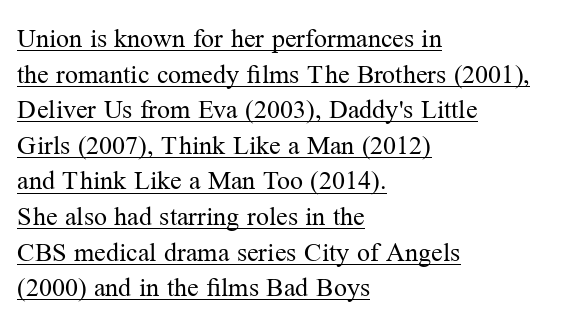
Q: Is the text bold? A: No.
Q: Is the text italic (slanted)? A: No, it is upright.
Q: Is the text underlined? A: Yes.
Q: How is the paragraph aligned? A: Left-aligned.
Q: Is the spacing between letters normal or unusually wide? A: Normal.
Q: Is the spacing between lines tight, normal or loose? A: Normal.
